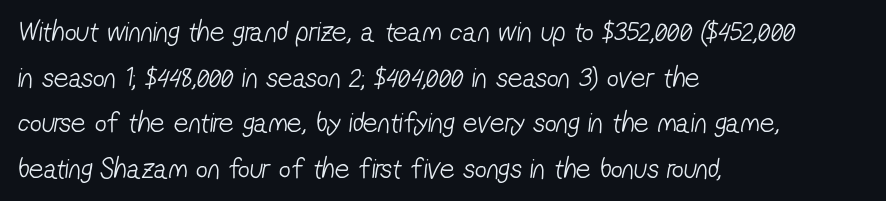
Q: Is the text bold? A: No.
Q: Is the typeface a serif or a sans-serif typeface? A: Sans-serif.
Q: Is the text underlined? A: No.
Q: How is the paragraph aligned? A: Left-aligned.
Q: Is the spacing between letters normal or unusually wide? A: Normal.
Q: Is the spacing between lines tight, normal or loose? A: Normal.
Q: Width (condensed, normal, or wide)? A: Condensed.
Q: Stroke contrast? A: Low.
Q: x-height? A: Medium.
Q: Monospaced? A: No.
